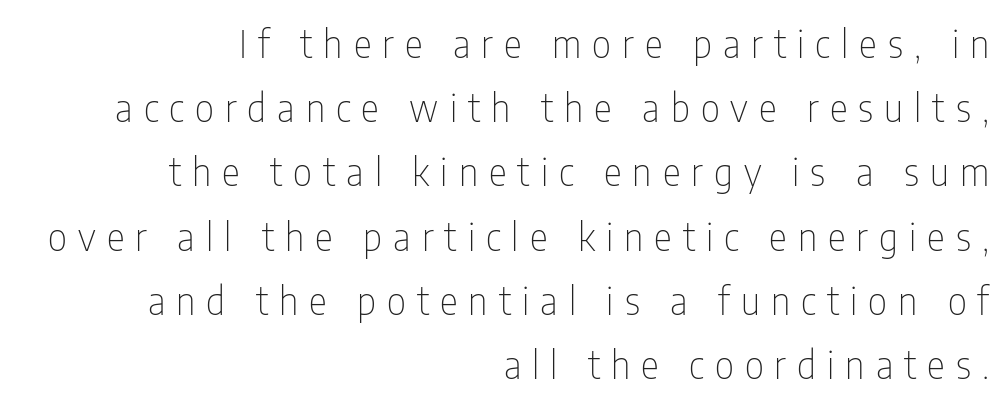
The image shows 38 px thin, condensed sans-serif type, upright; set right-aligned, normal line spacing (1.69x), unusually wide letter spacing (+0.29 em), not underlined; low stroke contrast and a medium x-height.
